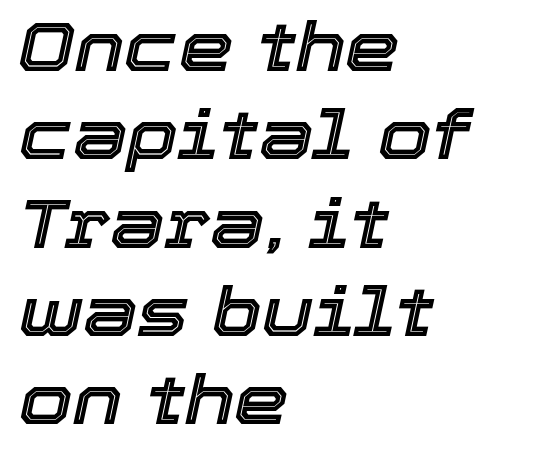
{"italic": "yes", "lean": "right", "slant_degrees": 12, "width": "normal", "x_height": "medium", "monospaced": "no", "underline": "no", "align": "left", "line_spacing": "normal", "line_spacing_ratio": 1.28, "letter_spacing": "normal", "letter_spacing_em": 0.0, "glyph_px": 69}
